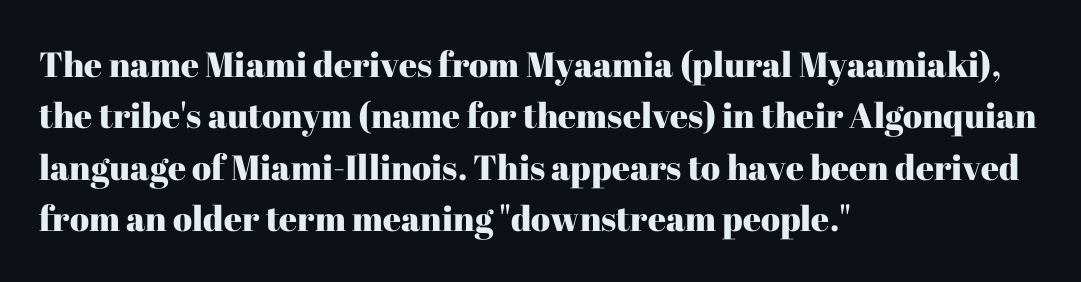
Q: Is the text italic (slanted)? A: No, it is upright.
Q: Is the typeface a serif or a sans-serif typeface? A: Serif.
Q: Is the text underlined? A: No.
Q: How is the paragraph aligned? A: Left-aligned.
Q: Is the spacing between letters normal or unusually wide? A: Normal.
Q: Is the spacing between lines tight, normal or loose? A: Normal.
Q: Width (condensed, normal, or wide)? A: Normal.
Q: Stroke contrast? A: High.
Q: x-height? A: Medium.
Q: Monospaced? A: No.
